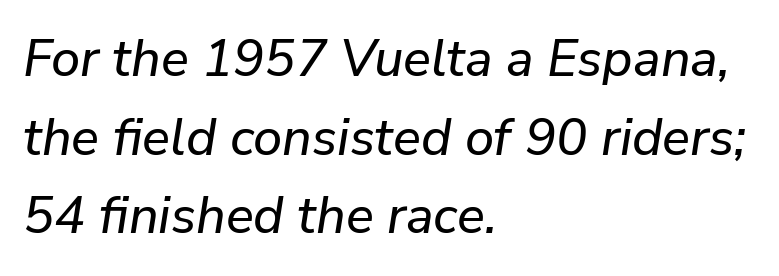
Q: Is the text italic (slanted)? A: Yes, it leans right by about 9 degrees.
Q: Is the text underlined? A: No.
Q: How is the paragraph aligned? A: Left-aligned.
Q: Is the spacing between letters normal or unusually wide? A: Normal.
Q: Is the spacing between lines tight, normal or loose? A: Normal.
Q: Width (condensed, normal, or wide)? A: Normal.
Q: Stroke contrast? A: Low.
Q: x-height? A: Medium.
Q: Monospaced? A: No.
